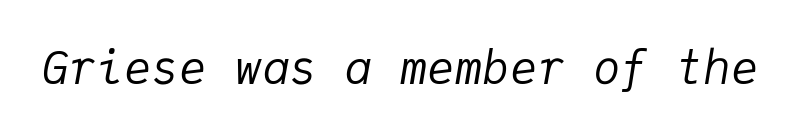
Q: Is the text bold? A: No.
Q: Is the text italic (slanted)? A: Yes, it leans right by about 9 degrees.
Q: Is the text underlined? A: No.
Q: Is the spacing between letters normal or unusually wide? A: Normal.
Q: Width (condensed, normal, or wide)? A: Normal.
Q: Stroke contrast? A: Low.
Q: x-height? A: Medium.
Q: Monospaced? A: Yes.
